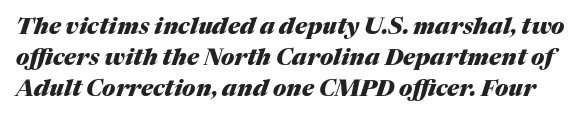
{"italic": "yes", "lean": "right", "slant_degrees": 17, "bold": "yes", "underline": "no", "line_spacing": "normal", "line_spacing_ratio": 1.34, "letter_spacing": "normal", "letter_spacing_em": 0.0, "glyph_px": 23}
